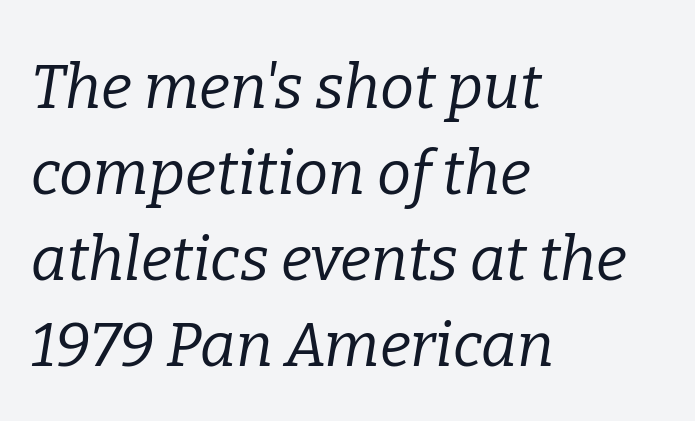
Compared with a typical body face, this is equally light or lighter still. The typeface chosen for these lines features serifs. The leading is moderate, giving the passage an even texture. The font's italic variant was chosen for this text. Alignment: flush left.
